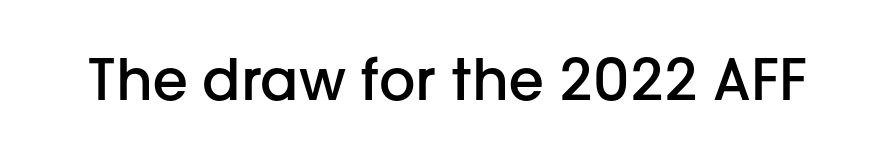
The characters display no serif detailing; their extremities are plain. Typesetter's note: demi weight, one step under bold. The horizontal fit of the characters is conventional and even. Bare-footed words on every line.
